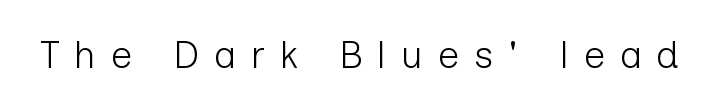
{"serif": "no", "italic": "no", "bold": "no", "weight": "light", "width": "normal", "stroke_contrast": "low", "x_height": "medium", "monospaced": "no", "underline": "no", "letter_spacing": "wide", "letter_spacing_em": 0.39, "glyph_px": 38}
